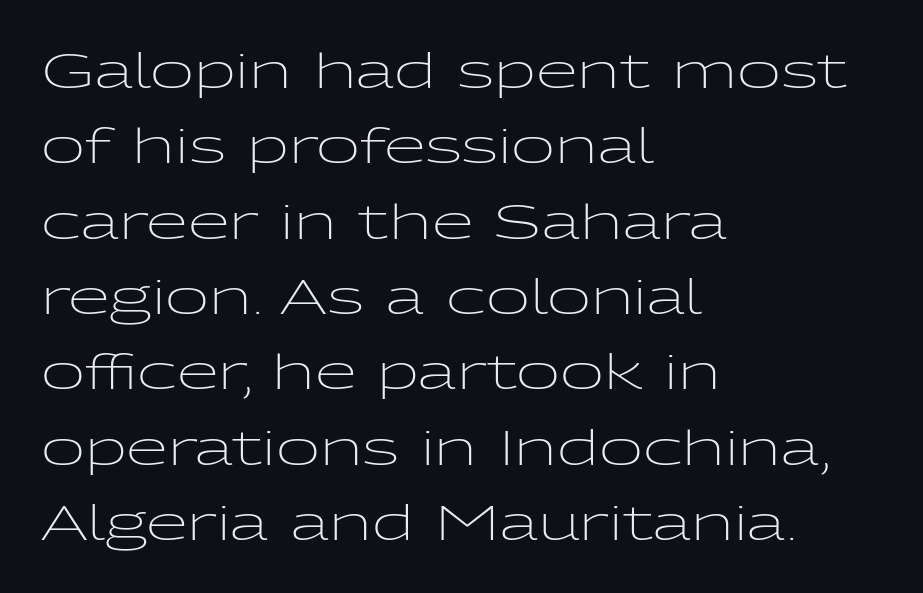
Q: Is the text bold? A: No.
Q: Is the text italic (slanted)? A: No, it is upright.
Q: Is the typeface a serif or a sans-serif typeface? A: Sans-serif.
Q: Is the text underlined? A: No.
Q: How is the paragraph aligned? A: Left-aligned.
Q: Is the spacing between letters normal or unusually wide? A: Normal.
Q: Is the spacing between lines tight, normal or loose? A: Normal.
Q: Width (condensed, normal, or wide)? A: Wide.
Q: Stroke contrast? A: Low.
Q: x-height? A: Medium.
Q: Monospaced? A: No.
